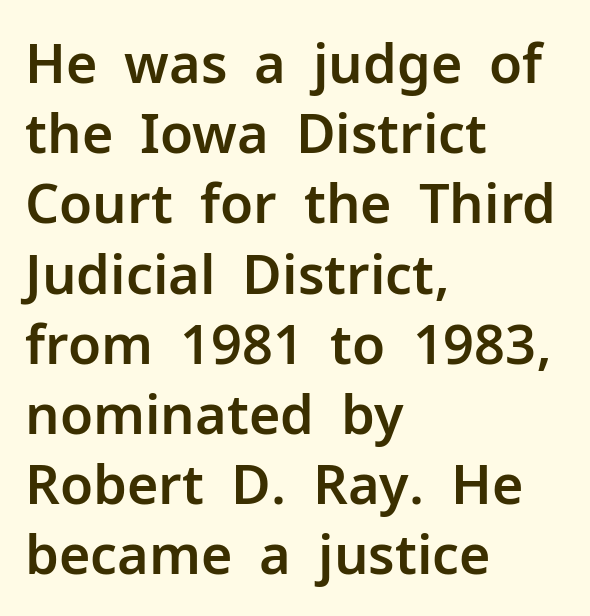
Q: Is the text italic (slanted)? A: No, it is upright.
Q: Is the typeface a serif or a sans-serif typeface? A: Sans-serif.
Q: Is the text underlined? A: No.
Q: How is the paragraph aligned? A: Left-aligned.
Q: Is the spacing between letters normal or unusually wide? A: Normal.
Q: Is the spacing between lines tight, normal or loose? A: Normal.
Q: Width (condensed, normal, or wide)? A: Normal.
Q: Stroke contrast? A: Low.
Q: x-height? A: Medium.
Q: Monospaced? A: No.
